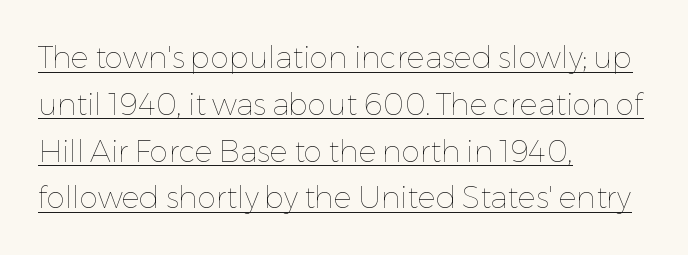
The image shows 30 px thin type, upright; set left-aligned, normal line spacing (1.56x), normal letter spacing, underlined; low stroke contrast and a medium x-height.
